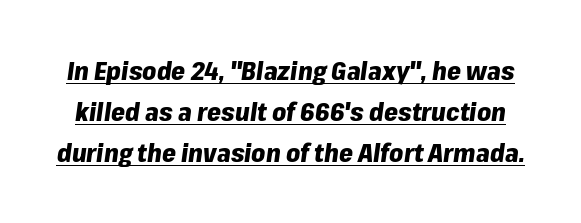
The image shows 25 px bold type, italic (leaning right); set normal line spacing (1.64x), normal letter spacing, underlined.
